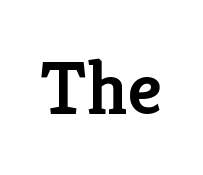
Varying glyph widths throughout — classic text-font behaviour. There is no visible air inserted between adjacent glyphs. It's the straight-up-and-down kind of type. Slightly chunky letters — semibold, I'd say, not full bold.
